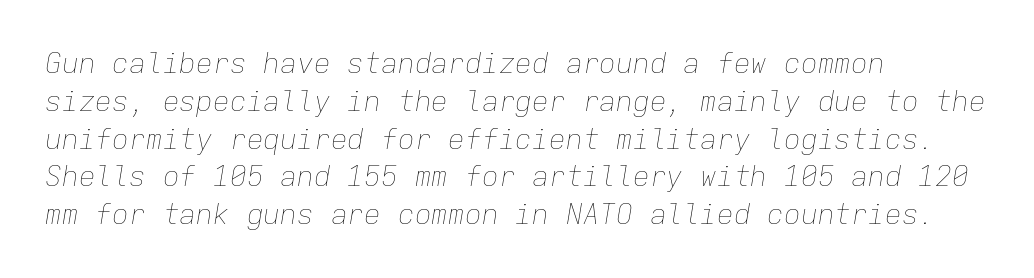
{"italic": "yes", "lean": "right", "slant_degrees": 9, "bold": "no", "weight": "thin", "width": "normal", "stroke_contrast": "low", "x_height": "medium", "monospaced": "yes", "underline": "no", "align": "left", "line_spacing": "normal", "line_spacing_ratio": 1.35, "letter_spacing": "normal", "letter_spacing_em": 0.0, "glyph_px": 28}
